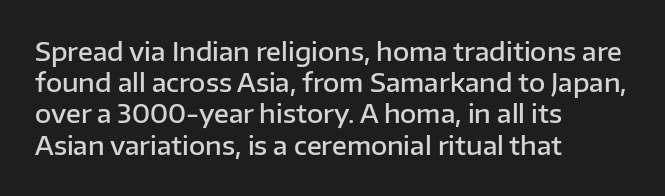
{"italic": "no", "bold": "semi", "underline": "no", "align": "left", "line_spacing": "normal", "line_spacing_ratio": 1.25, "letter_spacing": "normal", "letter_spacing_em": 0.0, "glyph_px": 25}
